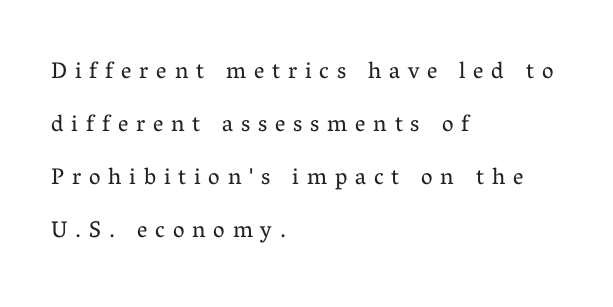
Is there much room between lines? Yes — plenty of vertical air separates them. Alignment: flush left. Heaviness? Minimal to ordinary, like unemphasized prose. The specimen omits any rule beneath the text block's lines. Tracking here is generous; glyphs stand well apart from one another. You can tell it's not italic because the verticals are truly vertical.
